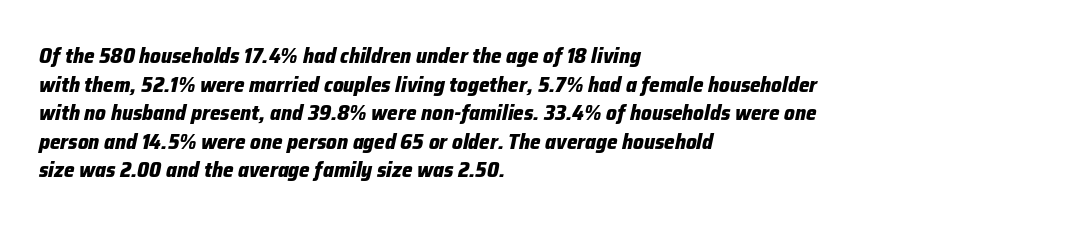
The image shows 21 px bold type, italic (leaning right); set left-aligned, normal line spacing (1.36x), normal letter spacing, not underlined.
